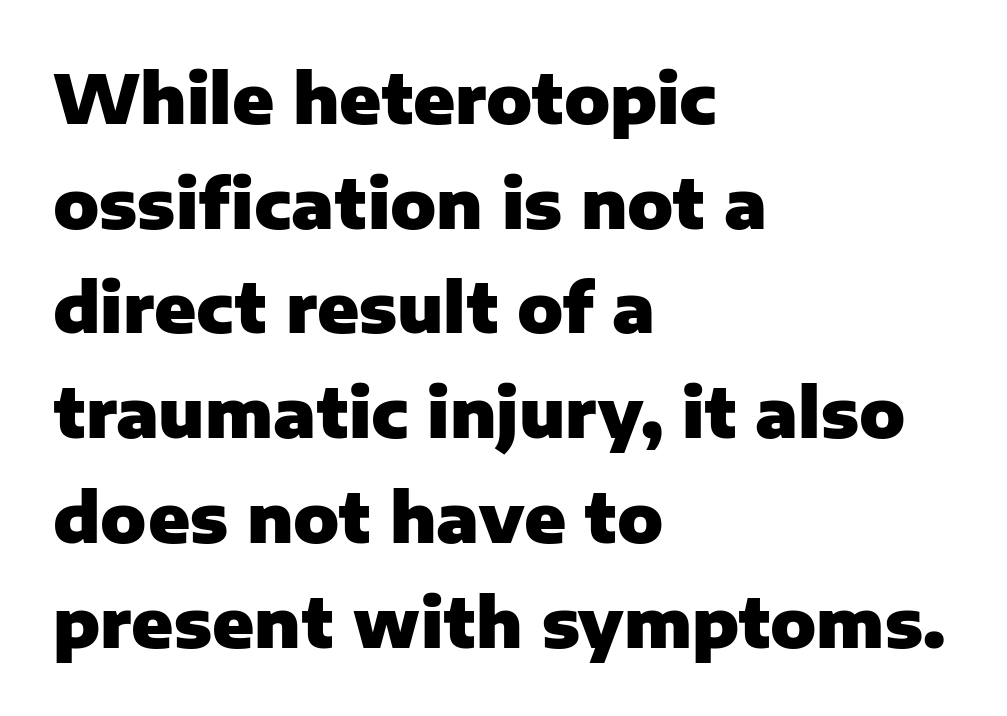
The image shows 68 px heavy sans-serif type, upright; set left-aligned, normal line spacing (1.54x), normal letter spacing, not underlined; low stroke contrast and a medium x-height.
